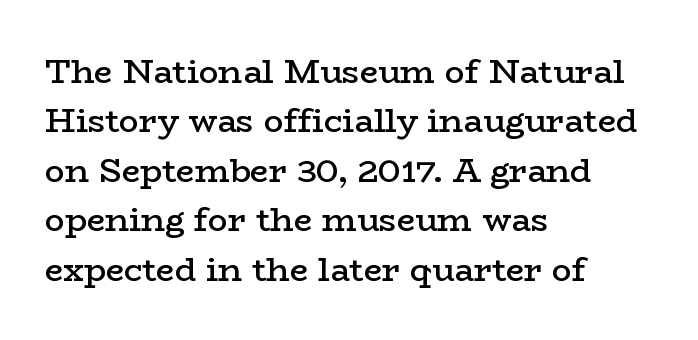
Letterform terminals end in serifs throughout the passage. Students, this is semibold: more ink than regular, less than bold. These lines are set flush left with a ragged right edge. This sample uses plain, unmodified letter spacing. Note the varied advance widths — an 'i' is clearly narrower than an 'm'. Clear beneath every line of the passage.
